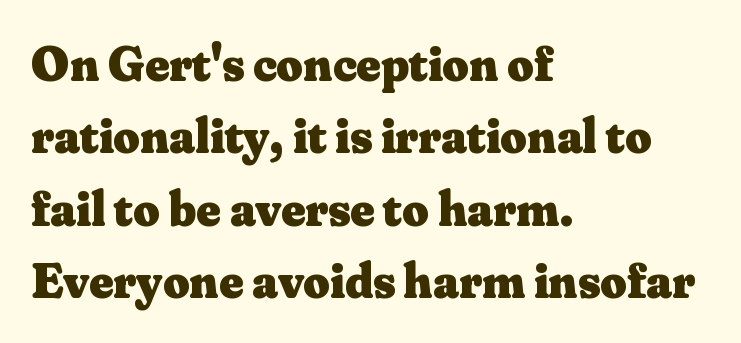
The image shows 51 px heavy serif type, upright; set left-aligned, normal line spacing (1.42x), normal letter spacing, not underlined; medium stroke contrast and a small x-height.
